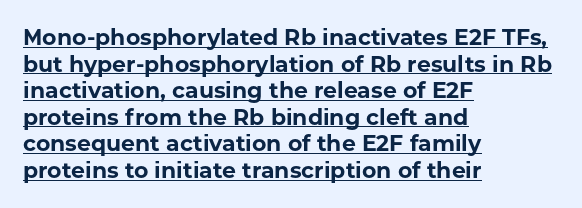
Q: Is the text bold? A: Yes.
Q: Is the text italic (slanted)? A: No, it is upright.
Q: Is the text underlined? A: Yes.
Q: How is the paragraph aligned? A: Left-aligned.
Q: Is the spacing between letters normal or unusually wide? A: Normal.
